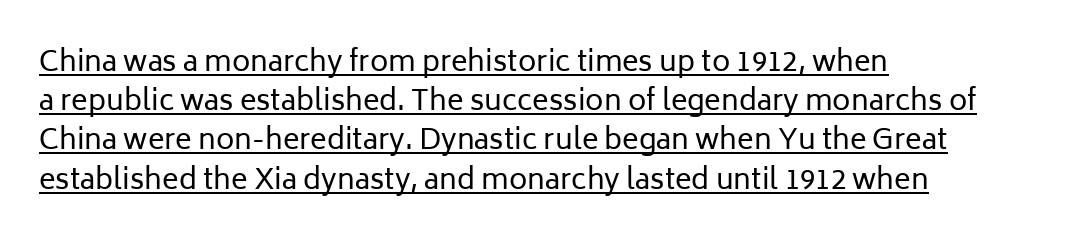
Q: Is the text bold? A: No.
Q: Is the text italic (slanted)? A: No, it is upright.
Q: Is the typeface a serif or a sans-serif typeface? A: Sans-serif.
Q: Is the text underlined? A: Yes.
Q: How is the paragraph aligned? A: Left-aligned.
Q: Is the spacing between letters normal or unusually wide? A: Normal.
Q: Is the spacing between lines tight, normal or loose? A: Normal.
Q: Width (condensed, normal, or wide)? A: Normal.
Q: Stroke contrast? A: Low.
Q: x-height? A: Medium.
Q: Monospaced? A: No.
